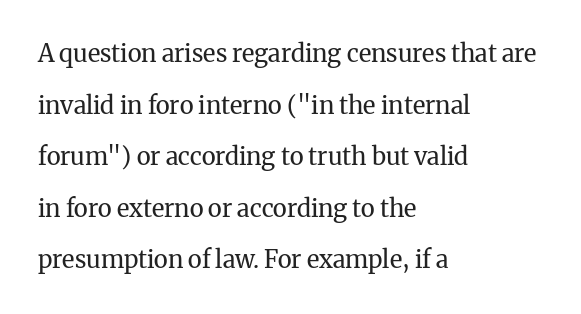
The image shows 24 px text type, upright; set left-aligned, loose line spacing (2.15x), normal letter spacing, not underlined.
